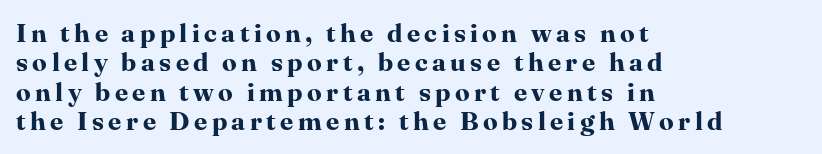
The image shows 26 px bold type, upright; set left-aligned, tight line spacing (1.13x), not underlined.
